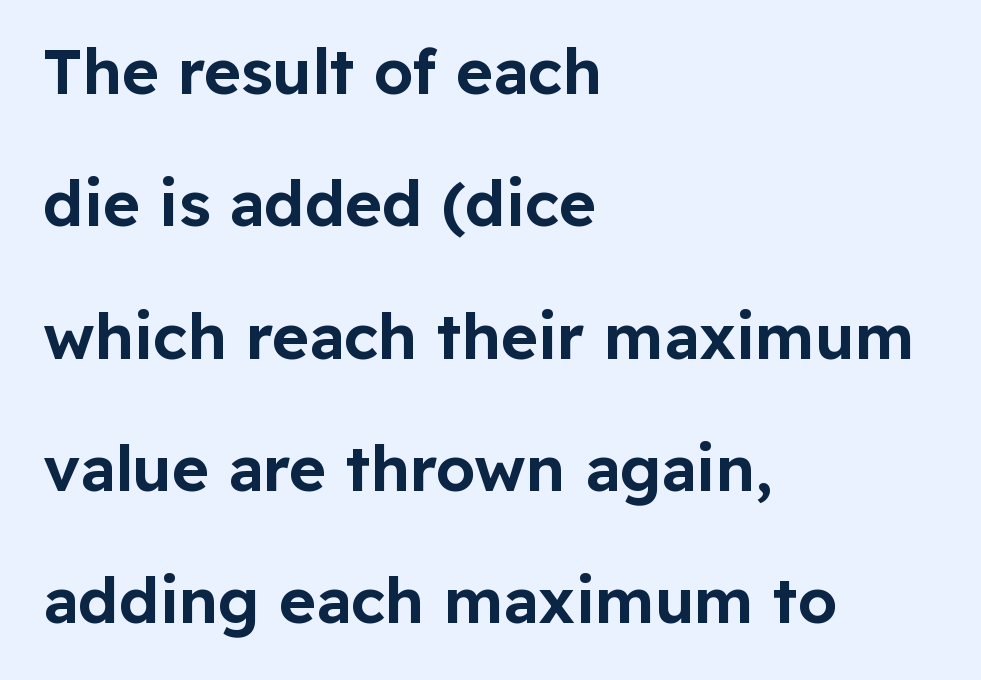
Q: Is the text italic (slanted)? A: No, it is upright.
Q: Is the typeface a serif or a sans-serif typeface? A: Sans-serif.
Q: Is the text underlined? A: No.
Q: How is the paragraph aligned? A: Left-aligned.
Q: Is the spacing between letters normal or unusually wide? A: Normal.
Q: Is the spacing between lines tight, normal or loose? A: Loose.
Q: Width (condensed, normal, or wide)? A: Normal.
Q: Stroke contrast? A: Low.
Q: x-height? A: Medium.
Q: Monospaced? A: No.
